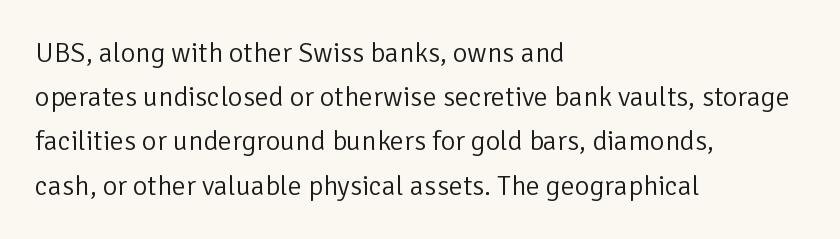
Q: Is the text bold? A: No.
Q: Is the text italic (slanted)? A: No, it is upright.
Q: Is the typeface a serif or a sans-serif typeface? A: Sans-serif.
Q: Is the text underlined? A: No.
Q: How is the paragraph aligned? A: Left-aligned.
Q: Is the spacing between letters normal or unusually wide? A: Normal.
Q: Is the spacing between lines tight, normal or loose? A: Normal.
Q: Width (condensed, normal, or wide)? A: Normal.
Q: Stroke contrast? A: Low.
Q: x-height? A: Medium.
Q: Monospaced? A: No.
